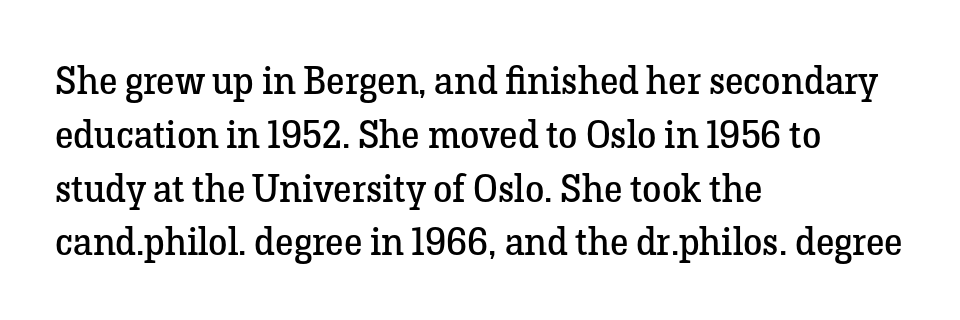
Does the copy run flush right? No — it runs flush left. These glyphs show unthickened strokes, regular width or finer. Ordinary non-slanted type is in use. The vertical gap from one line to the next is medium. Note the varied advance widths — an 'i' is clearly narrower than an 'm'.
